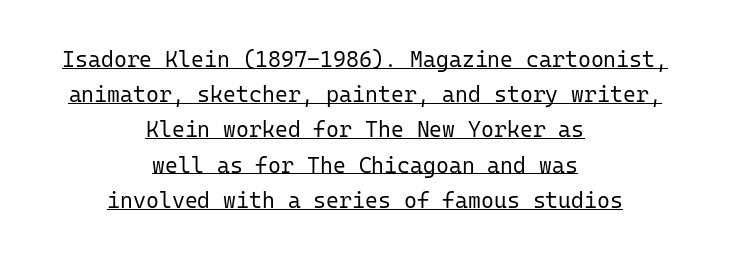
Each line of the rendering has a horizontal stroke beneath the glyphs. Whoever set this chose a conventional vertical rhythm. These lines stack symmetrically, like a column narrowing and widening about its center. The type is set solid horizontally, with unmodified tracking.
